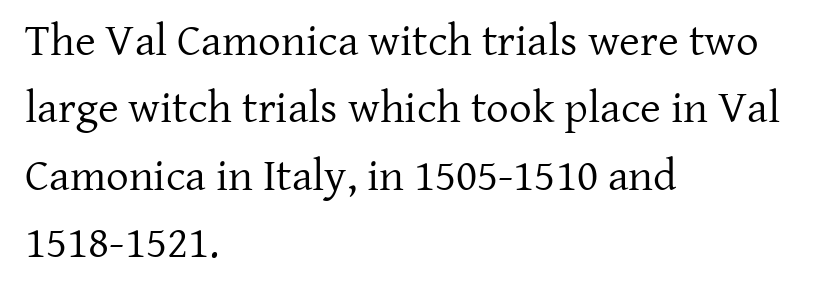
Do the letters lean? They stand straight. Words float on clear page, feet unadorned. Vertical spacing — default. Note the varied advance widths — an 'i' is clearly narrower than an 'm'. No extra ink here — the face is not bold. The glyphs in this specimen are seriffed.
